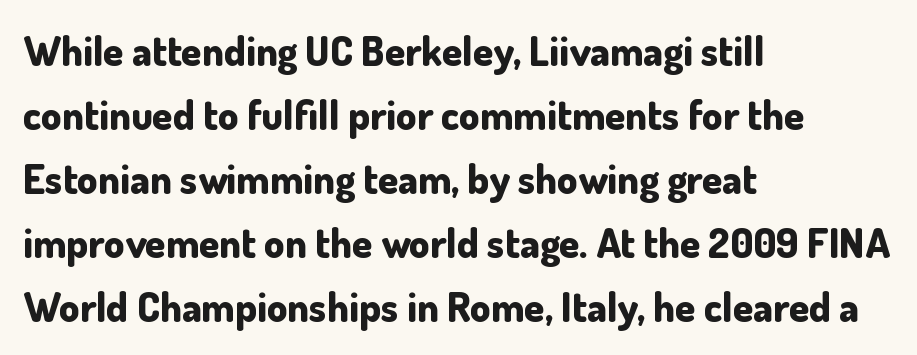
The image shows 41 px bold sans-serif type, upright; set left-aligned, normal line spacing (1.56x), normal letter spacing, not underlined; low stroke contrast and a small x-height.
